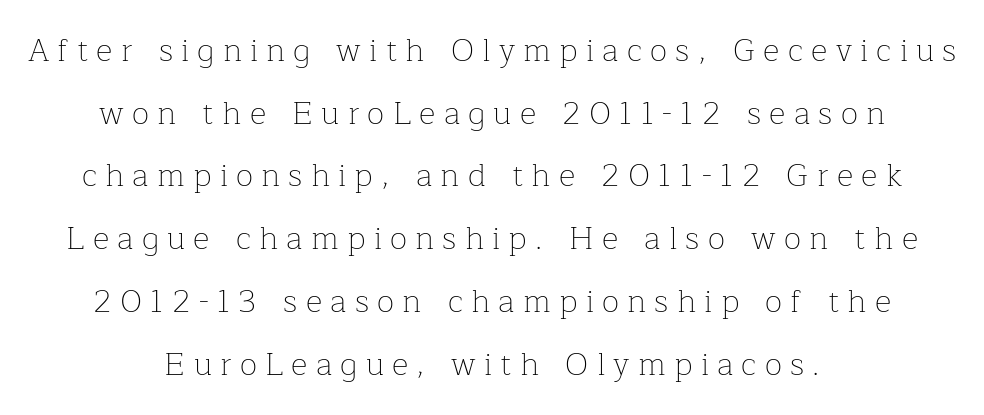
{"serif": "yes", "italic": "no", "bold": "no", "weight": "thin", "width": "normal", "stroke_contrast": "low", "x_height": "medium", "monospaced": "no", "underline": "no", "align": "center", "line_spacing": "loose", "line_spacing_ratio": 1.96, "letter_spacing": "wide", "letter_spacing_em": 0.26, "glyph_px": 32}
